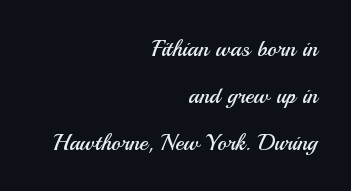
Q: Is the text bold? A: No.
Q: Is the text italic (slanted)? A: Yes.
Q: Is the text underlined? A: No.
Q: How is the paragraph aligned? A: Right-aligned.
Q: Is the spacing between letters normal or unusually wide? A: Normal.
Q: Is the spacing between lines tight, normal or loose? A: Loose.
